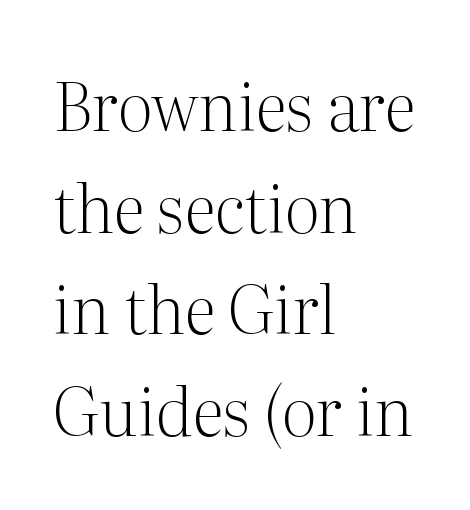
Regarding serifs, this sample has them. The line-height multiplier appears to be the usual default. A student would call this left alignment; a typographer would say flush left, rag right. No italicization has been applied; the sample stays upright. The rendering uses natural spacing where letterforms have individual widths.
